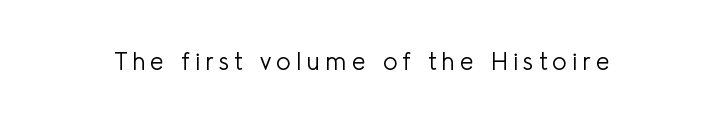
Q: Is the text bold? A: No.
Q: Is the text italic (slanted)? A: No, it is upright.
Q: Is the text underlined? A: No.
Q: Is the spacing between letters normal or unusually wide? A: Unusually wide.
